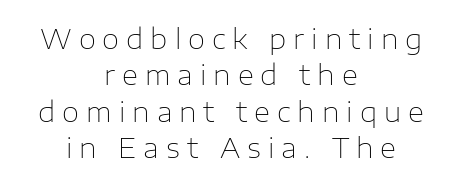
Q: Is the text bold? A: No.
Q: Is the text italic (slanted)? A: No, it is upright.
Q: Is the typeface a serif or a sans-serif typeface? A: Sans-serif.
Q: Is the text underlined? A: No.
Q: How is the paragraph aligned? A: Centered.
Q: Is the spacing between letters normal or unusually wide? A: Unusually wide.
Q: Is the spacing between lines tight, normal or loose? A: Normal.
Q: Width (condensed, normal, or wide)? A: Normal.
Q: Stroke contrast? A: Low.
Q: x-height? A: Medium.
Q: Monospaced? A: No.
